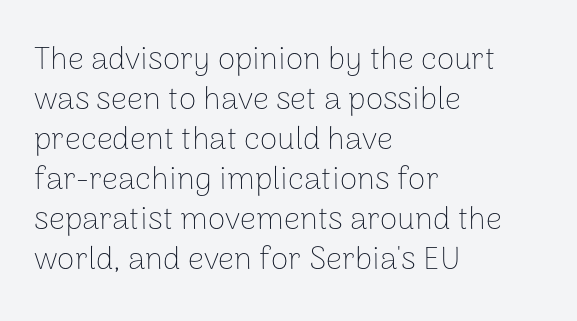
Q: Is the text bold? A: No.
Q: Is the text italic (slanted)? A: No, it is upright.
Q: Is the typeface a serif or a sans-serif typeface? A: Sans-serif.
Q: Is the text underlined? A: No.
Q: How is the paragraph aligned? A: Left-aligned.
Q: Is the spacing between letters normal or unusually wide? A: Normal.
Q: Is the spacing between lines tight, normal or loose? A: Normal.
Q: Width (condensed, normal, or wide)? A: Normal.
Q: Stroke contrast? A: Low.
Q: x-height? A: Medium.
Q: Monospaced? A: No.
